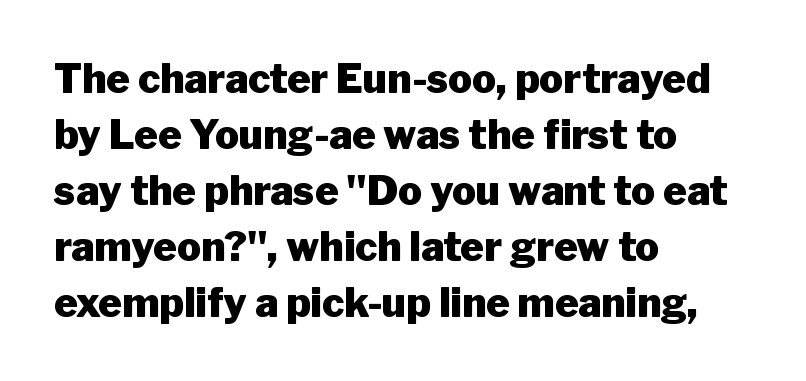
{"serif": "no", "italic": "no", "bold": "yes", "weight": "heavy", "width": "normal", "stroke_contrast": "low", "x_height": "medium", "monospaced": "no", "underline": "no", "align": "left", "line_spacing": "normal", "line_spacing_ratio": 1.4, "letter_spacing": "normal", "letter_spacing_em": 0.0, "glyph_px": 40}
